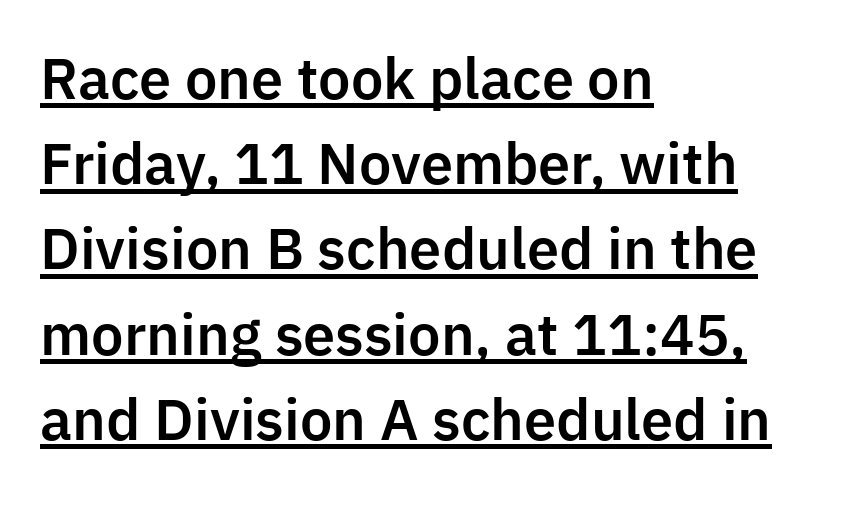
The image shows 55 px sans-serif type, upright; set left-aligned, normal line spacing (1.55x), normal letter spacing, underlined; low stroke contrast and a medium x-height.
